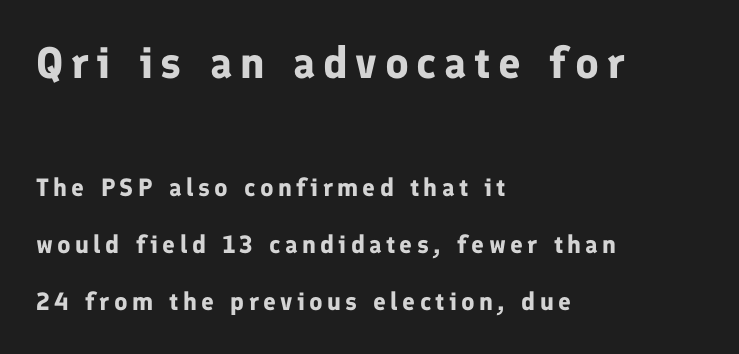
Typesetter's note: full bold, strokes at maximum text heaviness. You could not count columns in this text — the font is proportionally spaced. The designer went with a sans here, leaving each stem footless. Size hierarchy here favors the leading block over the trailing one.
